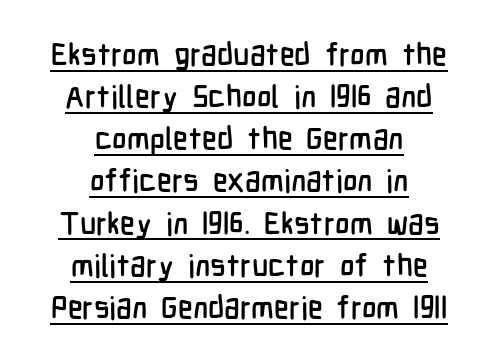
{"serif": "no", "italic": "no", "width": "condensed", "stroke_contrast": "low", "x_height": "medium", "monospaced": "no", "underline": "yes", "align": "center", "line_spacing": "normal", "line_spacing_ratio": 1.36, "letter_spacing": "normal", "letter_spacing_em": 0.0, "glyph_px": 31}
